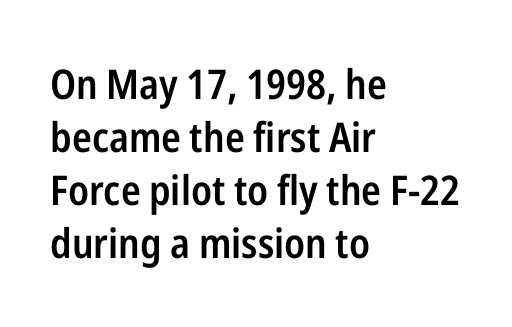
The image shows 41 px semibold, condensed sans-serif type, upright; set left-aligned, normal line spacing (1.29x), normal letter spacing, not underlined; low stroke contrast and a medium x-height.
